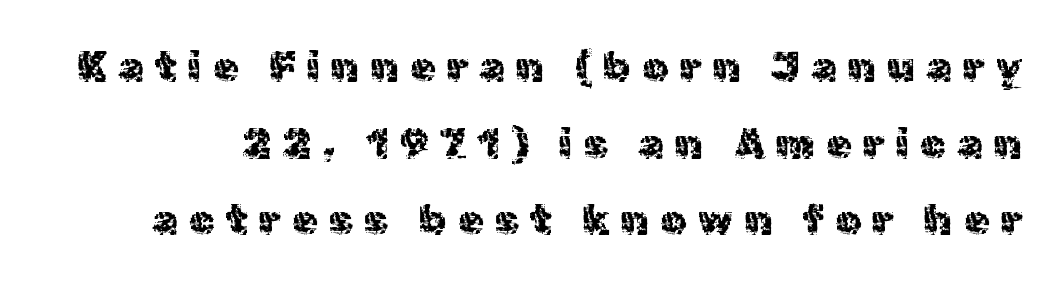
The image shows 41 px regular-weight sans-serif type, upright; set line spacing 1.87x, unusually wide letter spacing (+0.28 em), not underlined; a medium x-height.
